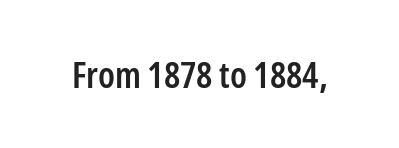
The image shows 36 px semibold, condensed sans-serif type, upright; set normal letter spacing, not underlined; low stroke contrast and a medium x-height.
